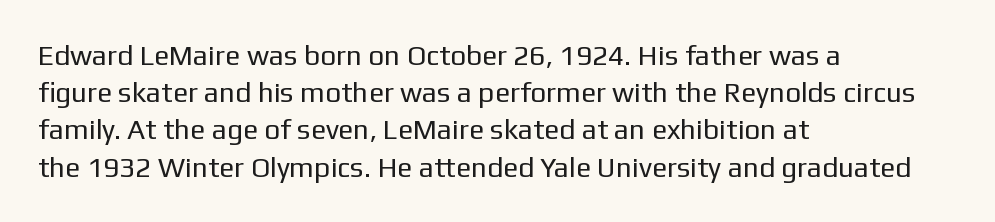
{"serif": "no", "italic": "no", "bold": "no", "weight": "regular", "width": "normal", "stroke_contrast": "low", "x_height": "medium", "monospaced": "no", "underline": "no", "align": "left", "line_spacing": "normal", "line_spacing_ratio": 1.33, "letter_spacing": "normal", "letter_spacing_em": 0.0, "glyph_px": 28}
